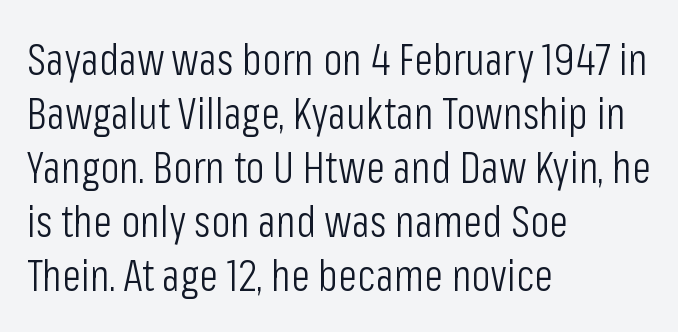
The image shows 44 px light, condensed sans-serif type, upright; set left-aligned, line spacing 1.23x, normal letter spacing, not underlined; low stroke contrast and a medium x-height.
